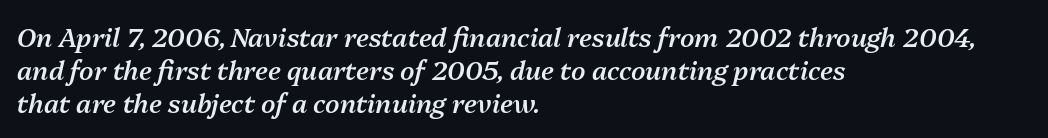
The image shows 26 px text type, italic (leaning right); set left-aligned, normal line spacing (1.27x), normal letter spacing, not underlined.
